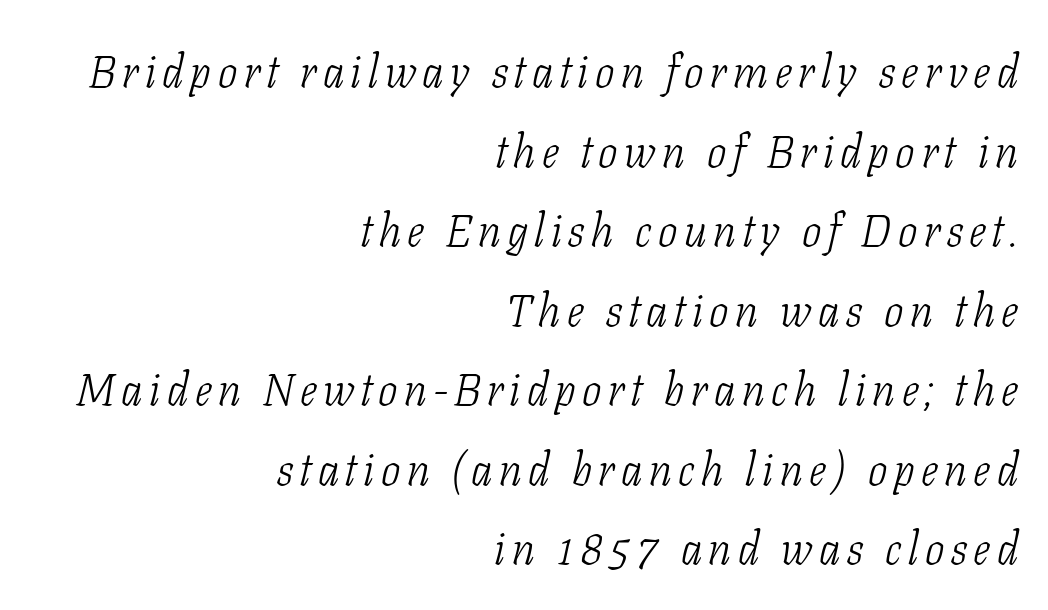
These lines stack with their right ends in a neat column. The typography opts for an oblique posture over an upright one. On a weight scale, this lands at 450 or below. Do the characters align in a grid? No, the font is proportional.
